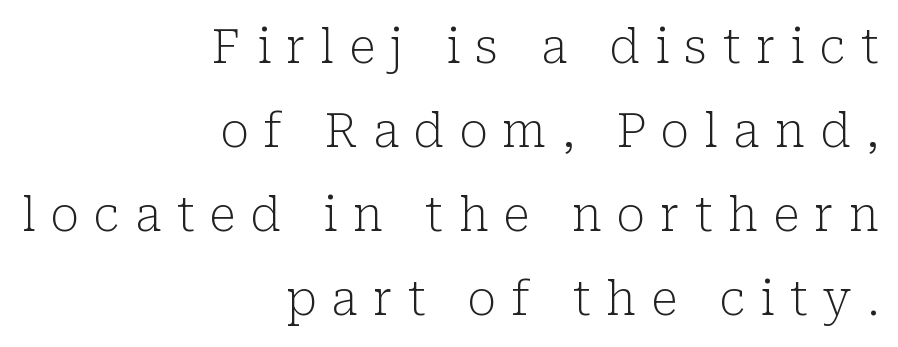
The lines are quadded right. A roman cut, with each character standing at attention. Each letter keeps its own natural width here, so spacing adapts to shape. Look at the bottom of the vertical strokes: they flare into serifs here.
